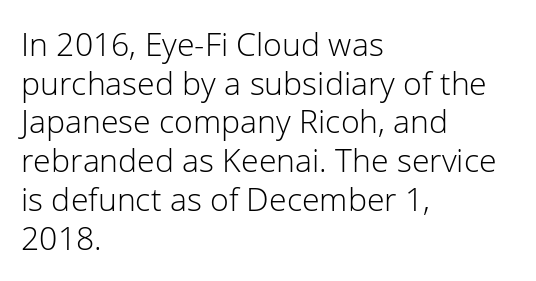
{"serif": "no", "italic": "no", "bold": "no", "weight": "light", "width": "normal", "stroke_contrast": "low", "x_height": "medium", "monospaced": "no", "underline": "no", "align": "left", "line_spacing_ratio": 1.21, "letter_spacing": "normal", "letter_spacing_em": 0.0, "glyph_px": 32}
